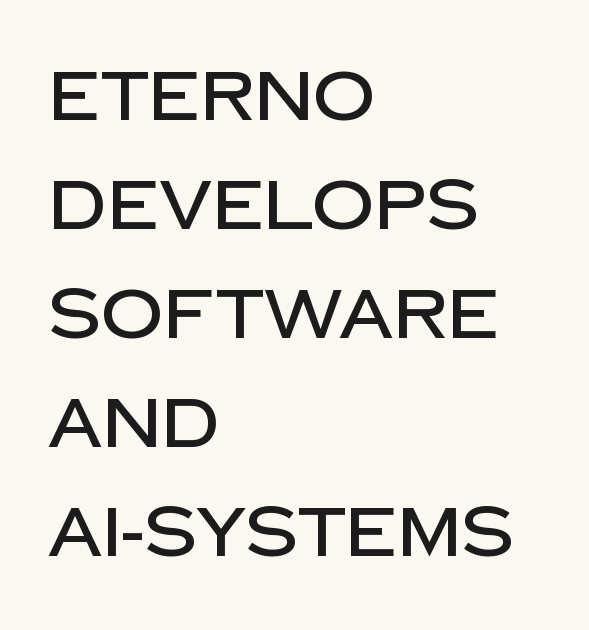
{"serif": "no", "italic": "no", "width": "normal", "stroke_contrast": "low", "x_height": "large", "monospaced": "no", "underline": "no", "align": "left", "line_spacing": "normal", "line_spacing_ratio": 1.58, "letter_spacing": "normal", "letter_spacing_em": 0.0, "glyph_px": 69}
